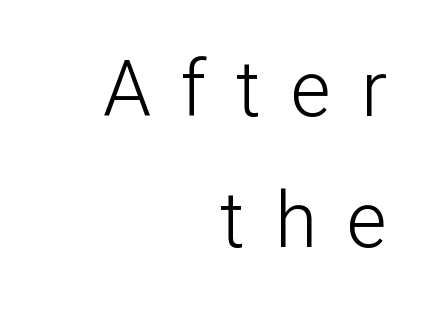
The image shows 77 px light sans-serif type, upright; set right-aligned, normal line spacing (1.7x), unusually wide letter spacing (+0.39 em), not underlined; low stroke contrast and a medium x-height.
